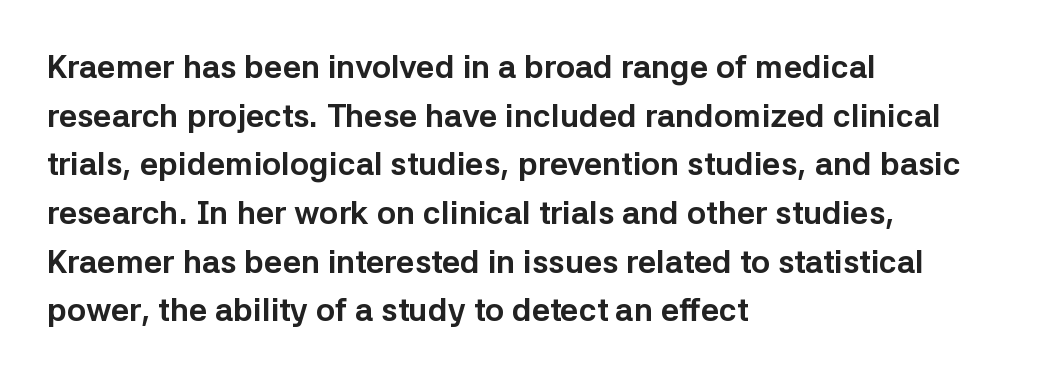
{"serif": "no", "italic": "no", "bold": "yes", "weight": "bold", "width": "normal", "stroke_contrast": "low", "x_height": "medium", "monospaced": "no", "underline": "no", "align": "left", "line_spacing": "normal", "line_spacing_ratio": 1.52, "letter_spacing": "normal", "letter_spacing_em": 0.0, "glyph_px": 32}
